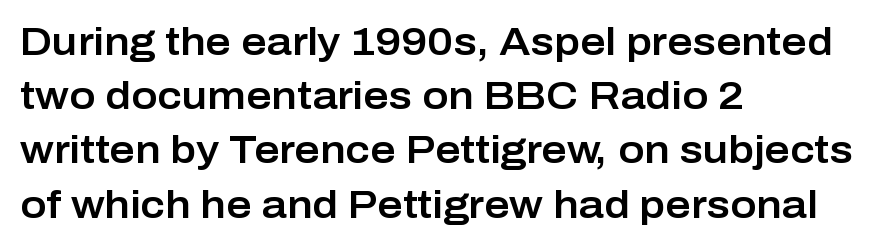
Q: Is the text italic (slanted)? A: No, it is upright.
Q: Is the typeface a serif or a sans-serif typeface? A: Sans-serif.
Q: Is the text underlined? A: No.
Q: How is the paragraph aligned? A: Left-aligned.
Q: Is the spacing between letters normal or unusually wide? A: Normal.
Q: Is the spacing between lines tight, normal or loose? A: Normal.
Q: Width (condensed, normal, or wide)? A: Normal.
Q: Stroke contrast? A: Low.
Q: x-height? A: Medium.
Q: Monospaced? A: No.
